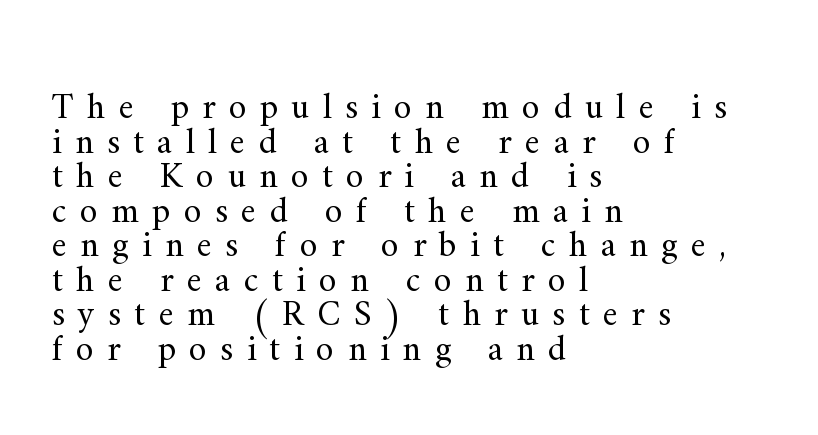
{"serif": "yes", "italic": "no", "bold": "no", "weight": "regular", "width": "normal", "stroke_contrast": "medium", "x_height": "small", "monospaced": "no", "underline": "no", "align": "left", "line_spacing": "tight", "line_spacing_ratio": 0.96, "letter_spacing": "wide", "letter_spacing_em": 0.37, "glyph_px": 36}
